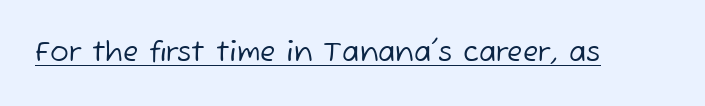
The image shows 28 px regular-weight sans-serif type; set normal letter spacing, underlined; low stroke contrast and a medium x-height.
